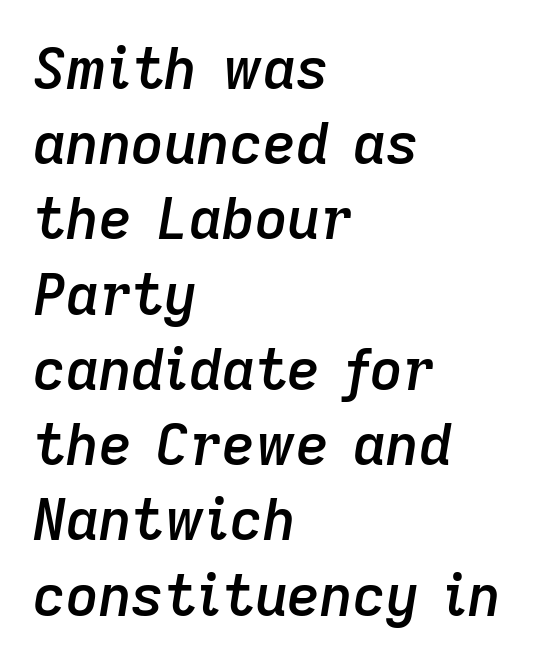
The image shows 57 px semibold type, italic (leaning right); set left-aligned, normal line spacing (1.32x), normal letter spacing, not underlined; low stroke contrast and a medium x-height.
